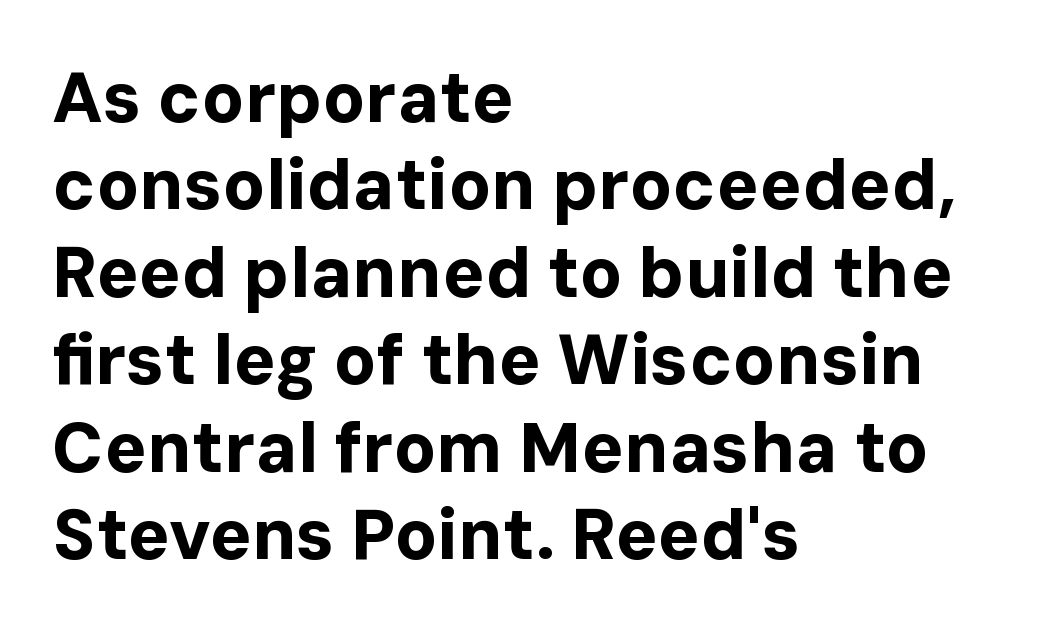
The image shows 70 px bold sans-serif type, upright; set left-aligned, normal line spacing (1.25x), normal letter spacing, not underlined; low stroke contrast and a medium x-height.
